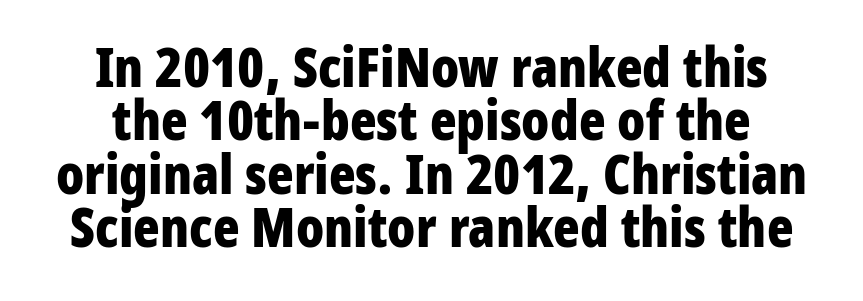
What's the leading like? Squeezed, with rows nearly overlapping. The baseline area is clear. There is no visible air inserted between adjacent glyphs. Visually the block forms a symmetrical silhouette, jagged on both flanks. Here the designer chose a conventional face with non-uniform glyph widths. This is roman type, the default non-slanted kind.
